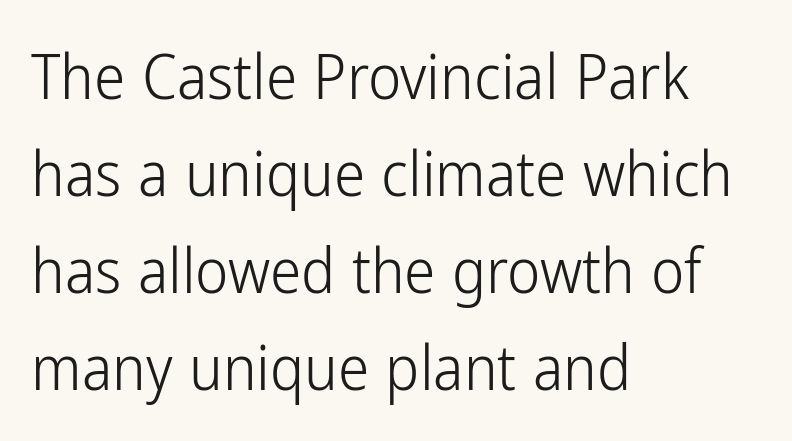
Q: Is the text bold? A: No.
Q: Is the text italic (slanted)? A: No, it is upright.
Q: Is the typeface a serif or a sans-serif typeface? A: Sans-serif.
Q: Is the text underlined? A: No.
Q: How is the paragraph aligned? A: Left-aligned.
Q: Is the spacing between letters normal or unusually wide? A: Normal.
Q: Is the spacing between lines tight, normal or loose? A: Normal.
Q: Width (condensed, normal, or wide)? A: Condensed.
Q: Stroke contrast? A: Low.
Q: x-height? A: Medium.
Q: Monospaced? A: No.
